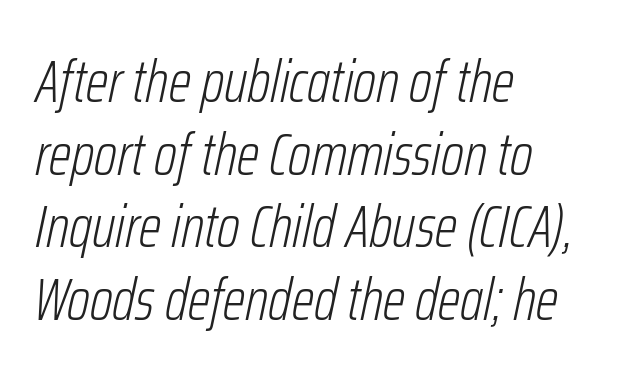
The specimen omits any rule beneath the text block's lines. Note the varied advance widths — an 'i' is clearly narrower than an 'm'. The letterforms sit at book weight or below. Compared with a centered layout, this one pins lines to the left instead. Slanted lettering throughout. Spacing between characters is what you'd get straight out of the box.
